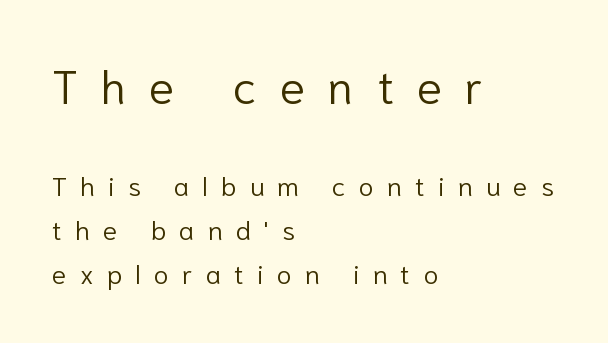
Bigger letters appear in the top chunk; the bottom chunk is reduced. The face used here is a sans, in the tradition of grotesques and geometrics. The horizontal fit of the characters is loose and conspicuously gappy. The letters look calm and open, with moderate or lighter stems.
